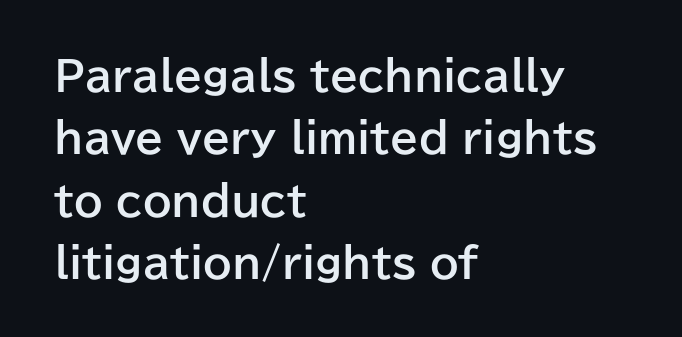
Q: Is the text bold? A: Yes.
Q: Is the text italic (slanted)? A: No, it is upright.
Q: Is the typeface a serif or a sans-serif typeface? A: Sans-serif.
Q: Is the text underlined? A: No.
Q: How is the paragraph aligned? A: Left-aligned.
Q: Is the spacing between letters normal or unusually wide? A: Normal.
Q: Is the spacing between lines tight, normal or loose? A: Normal.
Q: Width (condensed, normal, or wide)? A: Normal.
Q: Stroke contrast? A: Low.
Q: x-height? A: Medium.
Q: Monospaced? A: No.
